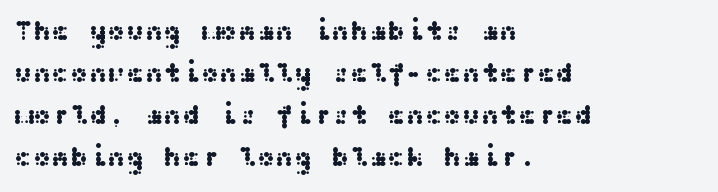
Q: Is the text italic (slanted)? A: No, it is upright.
Q: Is the typeface a serif or a sans-serif typeface? A: Sans-serif.
Q: Is the text underlined? A: No.
Q: How is the paragraph aligned? A: Left-aligned.
Q: Is the spacing between letters normal or unusually wide? A: Normal.
Q: Is the spacing between lines tight, normal or loose? A: Normal.
Q: Width (condensed, normal, or wide)? A: Wide.
Q: Stroke contrast? A: Medium.
Q: x-height? A: Medium.
